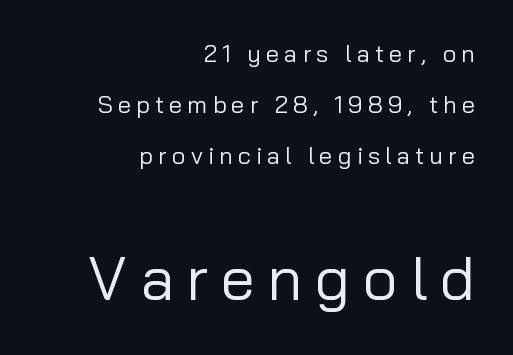
The typography opts for an upright posture over an oblique one. The passage shown is typeset with a sans-serif family. Ink coverage per letter is moderate at most. Think of a printed novel: that variable character pitch is what you see here.
